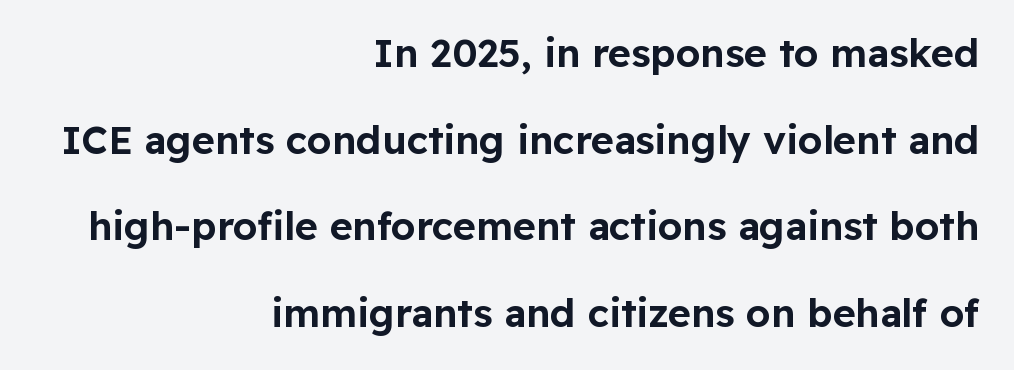
{"serif": "no", "italic": "no", "width": "normal", "stroke_contrast": "low", "x_height": "medium", "monospaced": "no", "underline": "no", "align": "right", "line_spacing": "loose", "line_spacing_ratio": 2.22, "letter_spacing": "normal", "letter_spacing_em": 0.0, "glyph_px": 39}
